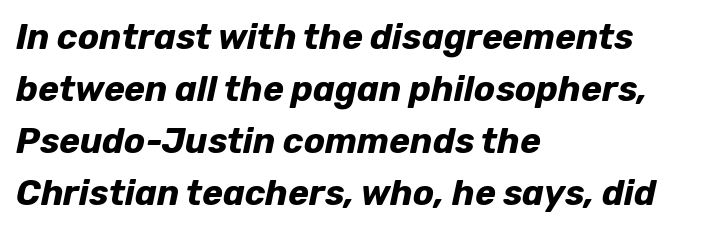
{"italic": "yes", "lean": "right", "slant_degrees": 12, "bold": "yes", "weight": "bold", "width": "normal", "stroke_contrast": "low", "x_height": "medium", "monospaced": "no", "underline": "no", "align": "left", "line_spacing": "normal", "line_spacing_ratio": 1.49, "letter_spacing": "normal", "letter_spacing_em": 0.0, "glyph_px": 35}
